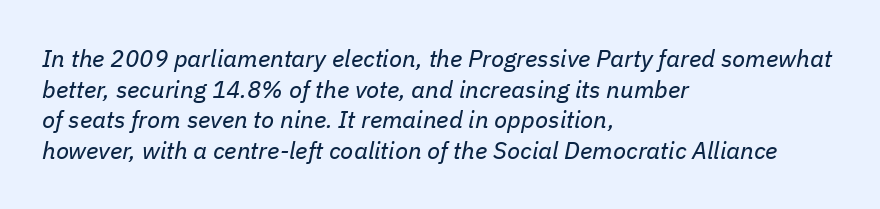
{"italic": "yes", "lean": "right", "slant_degrees": 11, "bold": "no", "underline": "no", "align": "left", "line_spacing": "normal", "line_spacing_ratio": 1.28, "letter_spacing": "normal", "letter_spacing_em": 0.0, "glyph_px": 24}
